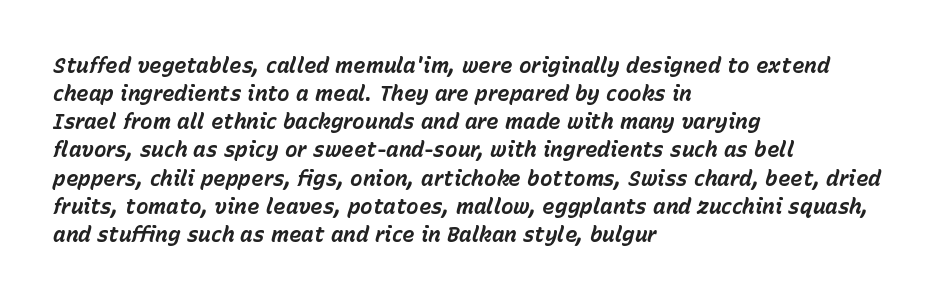
Looking at the ascenders, they clearly lean. Rule under the text: the space is simply empty. A classic flush-left, rag-right setting is used for this passage. The font is running at its bold setting. The rows are spaced the way most documents space them.
